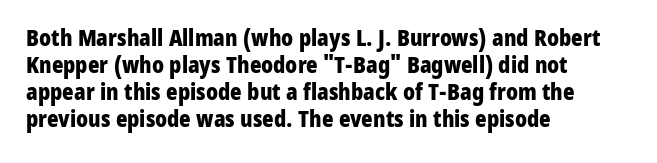
Q: Is the text bold? A: Yes.
Q: Is the text italic (slanted)? A: No, it is upright.
Q: Is the text underlined? A: No.
Q: How is the paragraph aligned? A: Left-aligned.
Q: Is the spacing between letters normal or unusually wide? A: Normal.
